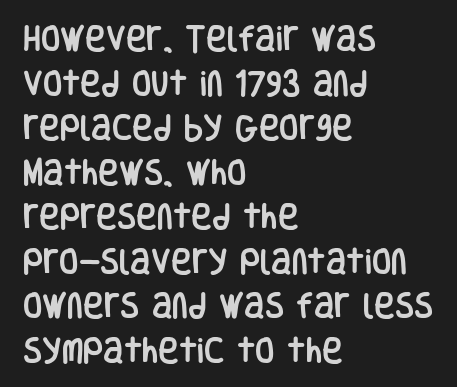
Typeset ragged right — the left edge is the straight one. The letters carry no serifs — their stems end cleanly without finishing strokes. The area under the type is left untouched. The face used here is proportionally spaced, like ordinary book or web type. Nope, not italic — everything's standing straight. Students, note that the glyphs here touch the page at normal intervals.
